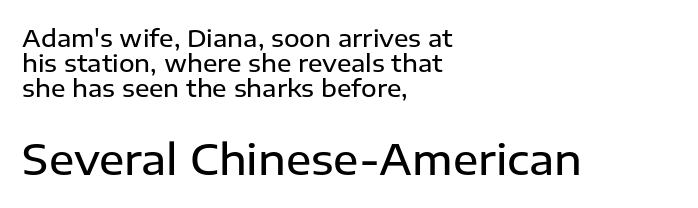
The image shows 42 px semibold sans-serif type, upright; set left-aligned, tight line spacing (1.05x), normal letter spacing, not underlined; the second (bottom) block is 1.75x larger; low stroke contrast and a medium x-height.
